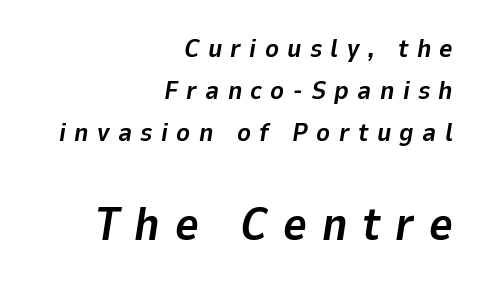
The image shows 46 px bold type, italic (leaning right); set right-aligned, normal line spacing (1.62x), unusually wide letter spacing (+0.32 em), not underlined; the second (bottom) block is 1.77x larger; low stroke contrast and a medium x-height.
